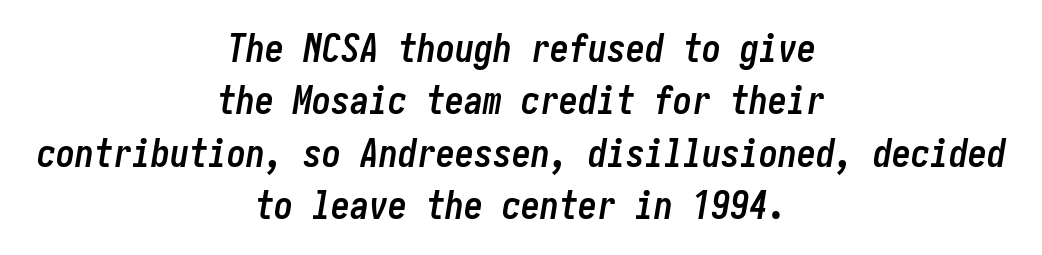
The image shows 38 px semibold, condensed type, italic (leaning right); set centered, normal line spacing (1.38x), normal letter spacing, not underlined; low stroke contrast and a medium x-height.
